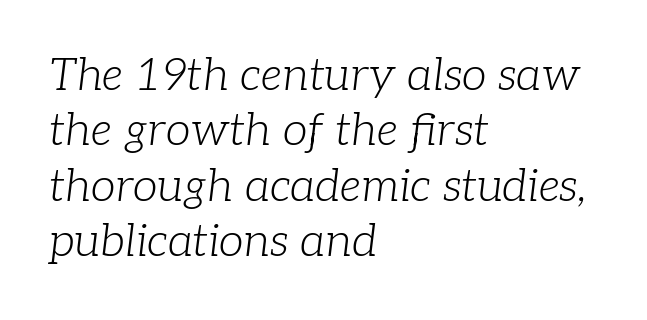
The image shows 45 px light serif type, italic (leaning right); set left-aligned, line spacing 1.23x, normal letter spacing, not underlined; low stroke contrast and a medium x-height.
